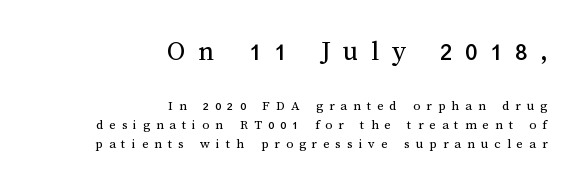
Here the designer chose a conventional face with non-uniform glyph widths. The rendering inserts visible extra space after every character. The block of text has a typical density, with ordinary space between rows. Look at the glyph heights: the upper group is clearly the bigger setting. Plain, unruled lines of type. No extra ink here — the face is not bold.
